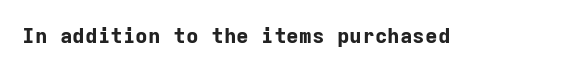
Q: Is the text bold? A: Yes.
Q: Is the text italic (slanted)? A: No, it is upright.
Q: Is the text underlined? A: No.
Q: Is the spacing between letters normal or unusually wide? A: Normal.
